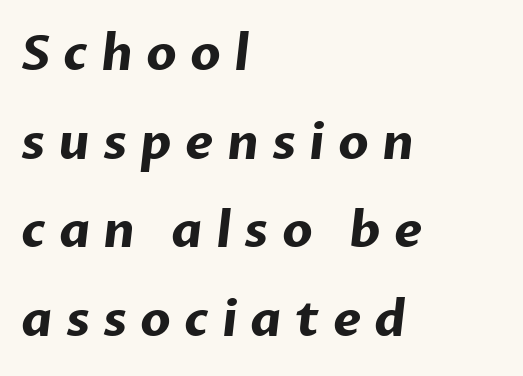
The image shows 49 px bold sans-serif type; set left-aligned, line spacing 1.81x, unusually wide letter spacing (+0.27 em), not underlined; low stroke contrast and a medium x-height.
